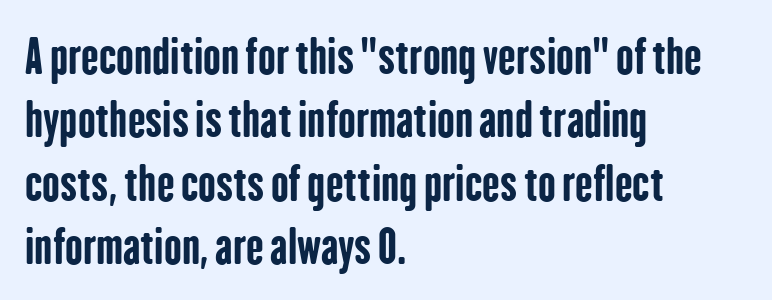
{"serif": "no", "italic": "no", "bold": "yes", "weight": "bold", "width": "condensed", "stroke_contrast": "low", "x_height": "medium", "monospaced": "no", "underline": "no", "align": "left", "line_spacing": "normal", "line_spacing_ratio": 1.35, "letter_spacing": "normal", "letter_spacing_em": 0.0, "glyph_px": 47}
